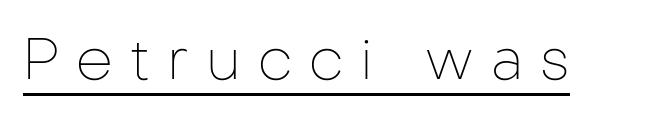
{"serif": "no", "italic": "no", "bold": "no", "weight": "thin", "width": "normal", "stroke_contrast": "low", "x_height": "medium", "monospaced": "no", "underline": "yes", "letter_spacing": "wide", "letter_spacing_em": 0.29, "glyph_px": 58}
